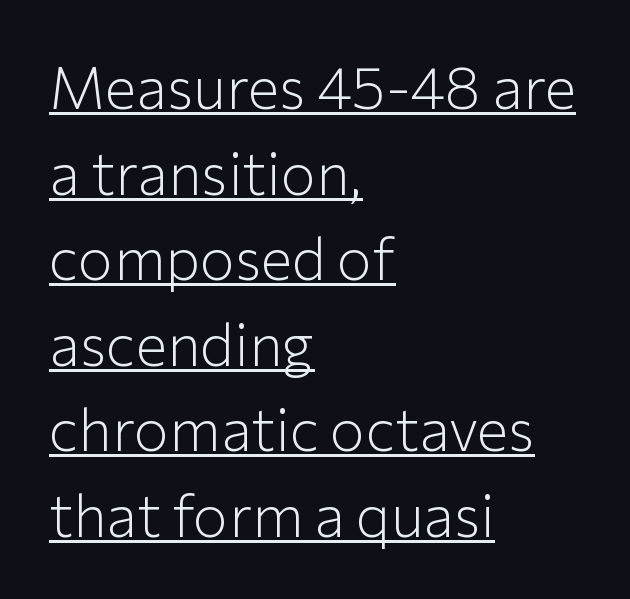
Q: Is the text bold? A: No.
Q: Is the text italic (slanted)? A: No, it is upright.
Q: Is the typeface a serif or a sans-serif typeface? A: Sans-serif.
Q: Is the text underlined? A: Yes.
Q: How is the paragraph aligned? A: Left-aligned.
Q: Is the spacing between letters normal or unusually wide? A: Normal.
Q: Is the spacing between lines tight, normal or loose? A: Normal.
Q: Width (condensed, normal, or wide)? A: Normal.
Q: Stroke contrast? A: Low.
Q: x-height? A: Medium.
Q: Monospaced? A: No.
